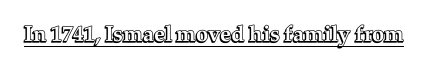
Compared with typical body copy, the letter spacing here is the same. Honestly, the underline is the first thing you notice here. No italicization has been applied; the sample stays upright.
